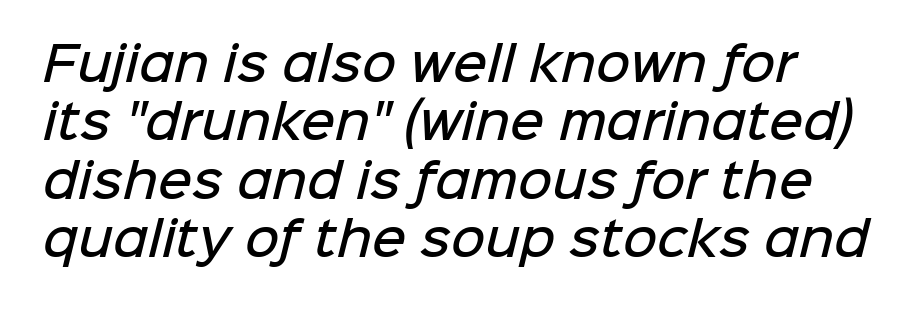
Do the characters align in a grid? No, the font is proportional. This is sans-serif lettering, the kind often seen on screens and signage. The space directly below the letters is spotless. Glyph-to-glyph distance matches everyday printed text. Notice the strokes are somewhat thickened but not fully heavy: this is a semibold.
